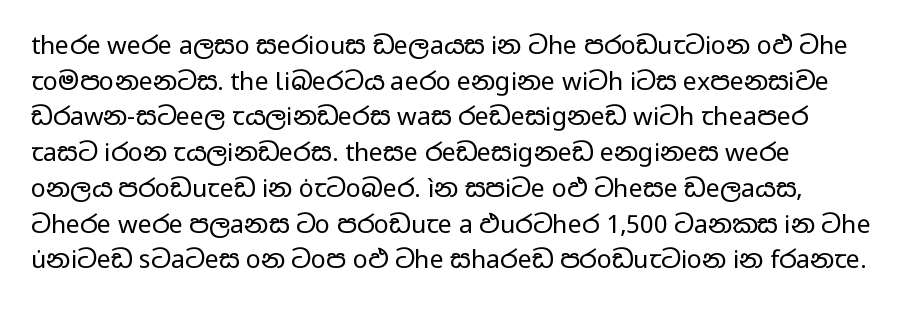
Decoration check: the copy has no underline. Each stroke keeps to a modest, everyday thickness or less. Every character sits straight up, as roman type does. Characters follow at the spacing the type designer built in.
